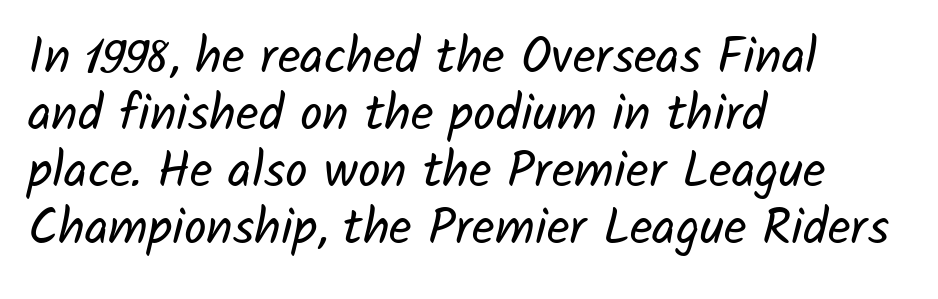
Tracking here is standard; glyphs follow each other at the usual distance. Underlining? Definitely not there. Every row of glyphs begins at an identical x-position on the left. Do the characters align in a grid? No, the font is proportional. Stroke mass is kept to a normal reading level or below.
